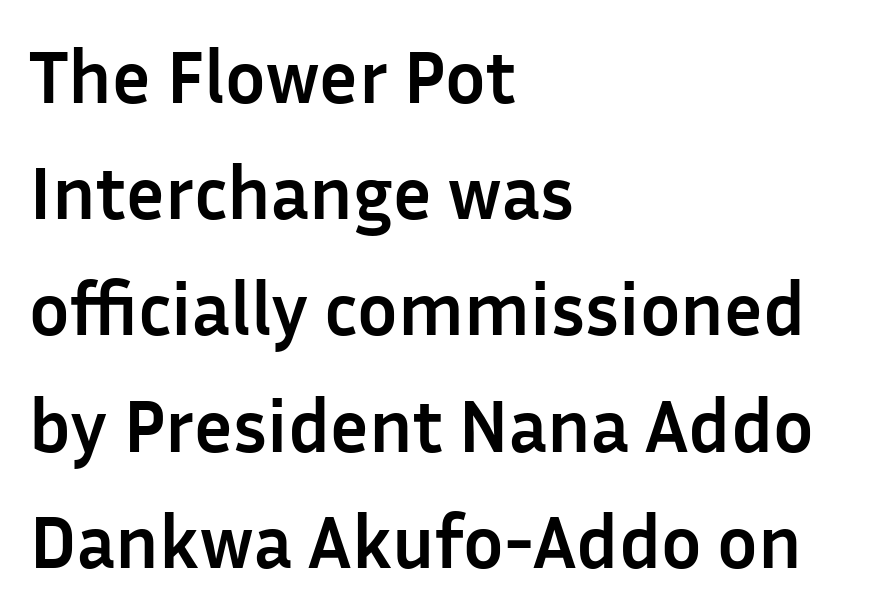
Q: Is the text bold? A: Yes.
Q: Is the text italic (slanted)? A: No, it is upright.
Q: Is the typeface a serif or a sans-serif typeface? A: Sans-serif.
Q: Is the text underlined? A: No.
Q: How is the paragraph aligned? A: Left-aligned.
Q: Is the spacing between letters normal or unusually wide? A: Normal.
Q: Is the spacing between lines tight, normal or loose? A: Normal.
Q: Width (condensed, normal, or wide)? A: Normal.
Q: Stroke contrast? A: Low.
Q: x-height? A: Medium.
Q: Monospaced? A: No.
